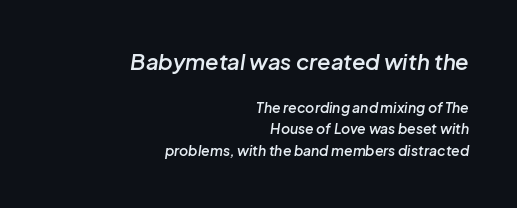
Typographic density is moderately raised because the face is semibold. This rendering features lettering with no underline. You could call the tracking neutral — neither tight nor loose. Larger block? The one above; the one below is distinctly smaller. Designer's note — italics engaged. Horizontal alignment here is rightward, an uncommon choice for prose.
